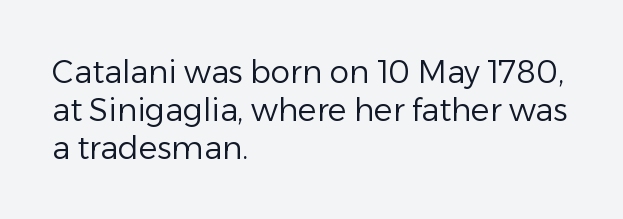
The image shows 31 px regular-weight sans-serif type, upright; set left-aligned, line spacing 1.22x, normal letter spacing, not underlined; low stroke contrast and a medium x-height.
